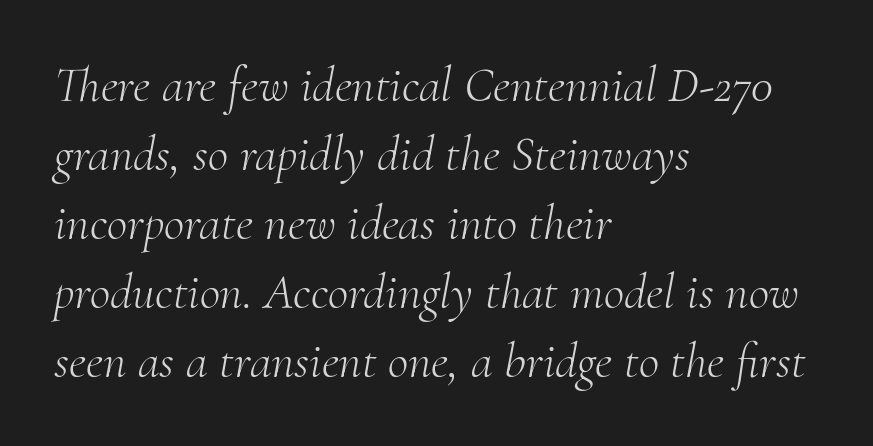
The letters sit at their default tracking, neither squeezed nor spread. The lines sit at an ordinary, default distance from one another. The rendering anchors every line to the left-hand side. The typeface chosen for these lines features serifs. Think standard paragraph weight, or any step lighter than that.
